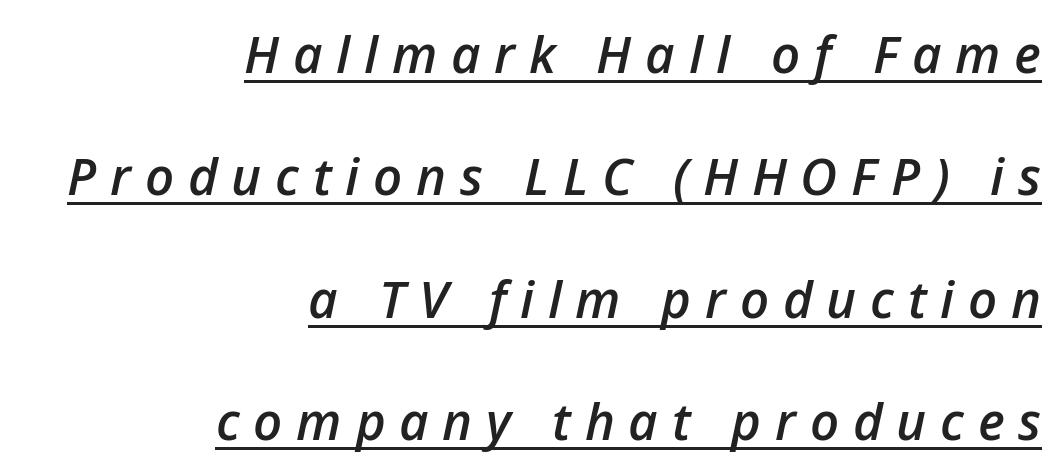
As a designer I'd log this as weight 600, semibold. These lines are rendered in a variable-pitch font. These lines stand farther apart than default settings would place them. It's the slanting kind of type.
